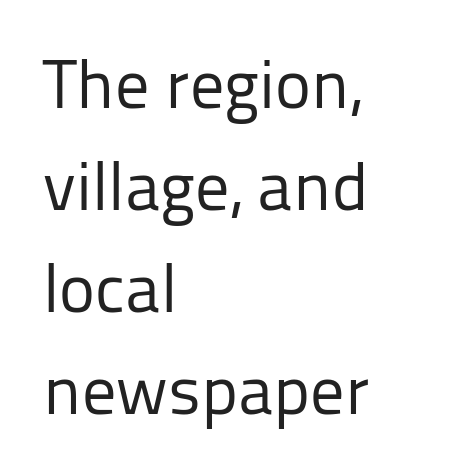
Q: Is the text bold? A: No.
Q: Is the text italic (slanted)? A: No, it is upright.
Q: Is the typeface a serif or a sans-serif typeface? A: Sans-serif.
Q: Is the text underlined? A: No.
Q: How is the paragraph aligned? A: Left-aligned.
Q: Is the spacing between letters normal or unusually wide? A: Normal.
Q: Is the spacing between lines tight, normal or loose? A: Normal.
Q: Width (condensed, normal, or wide)? A: Normal.
Q: Stroke contrast? A: Low.
Q: x-height? A: Medium.
Q: Monospaced? A: No.
